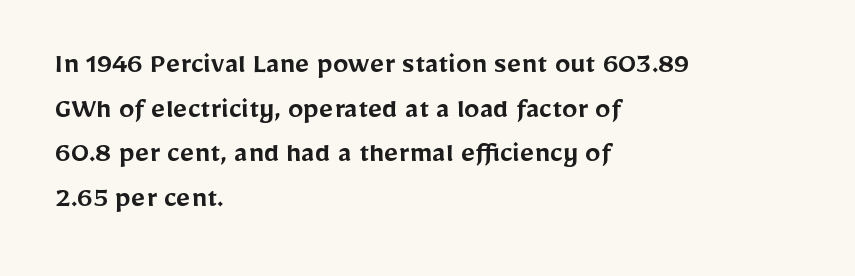
Q: Is the text bold? A: Semi-bold.
Q: Is the text italic (slanted)? A: No, it is upright.
Q: Is the typeface a serif or a sans-serif typeface? A: Sans-serif.
Q: Is the text underlined? A: No.
Q: How is the paragraph aligned? A: Left-aligned.
Q: Is the spacing between letters normal or unusually wide? A: Normal.
Q: Is the spacing between lines tight, normal or loose? A: Normal.
Q: Width (condensed, normal, or wide)? A: Normal.
Q: Stroke contrast? A: Low.
Q: x-height? A: Medium.
Q: Monospaced? A: No.
